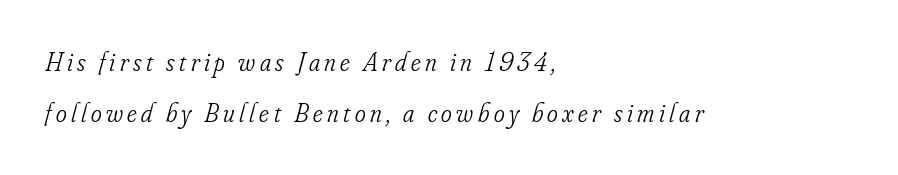
Q: Is the text bold? A: No.
Q: Is the text italic (slanted)? A: Yes, it leans right by about 16 degrees.
Q: Is the text underlined? A: No.
Q: How is the paragraph aligned? A: Left-aligned.
Q: Is the spacing between lines tight, normal or loose? A: Loose.
